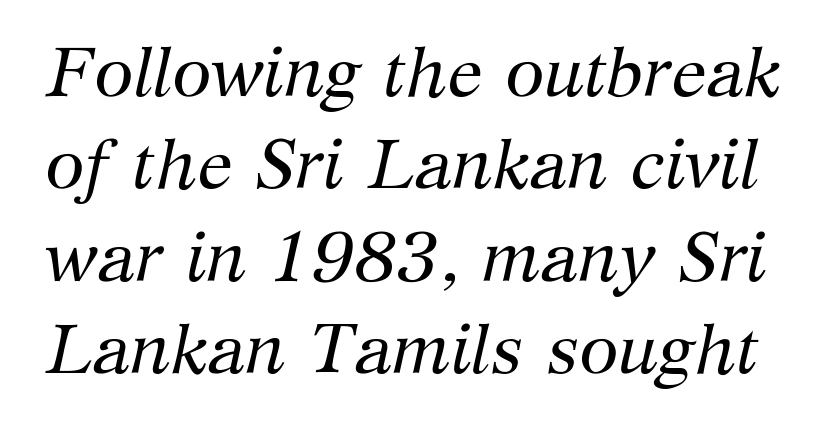
This reads as an unemphasized weight, regular at the heaviest. Little horizontal feet cap the strokes, marking this as serif type. The baseline area is clear. The face used here is proportionally spaced, like ordinary book or web type.
